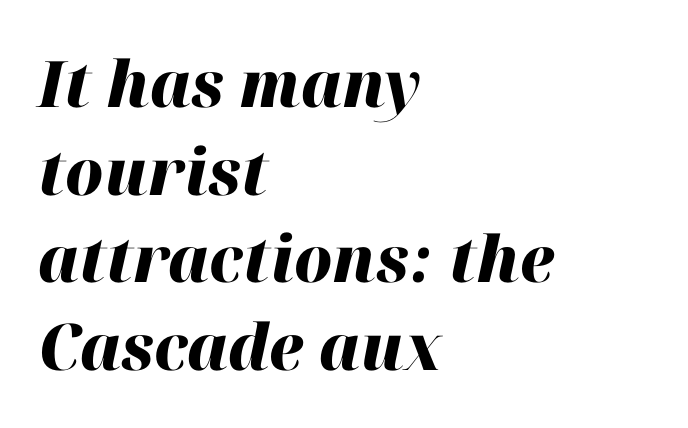
The vertical gap from one line to the next is medium. Each word holds together tightly as a unit, with standard inter-letter gaps. Notice how thick the strokes are: this is what a full bold looks like. This rendering features lettering with no underline. Posture: slanted.
